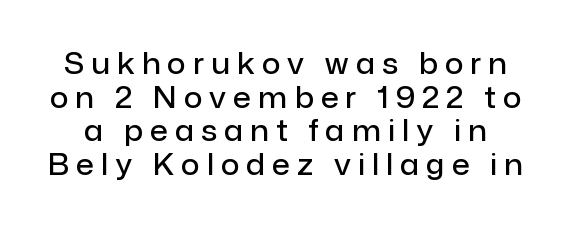
The image shows 29 px semibold sans-serif type, upright; set line spacing 1.16x, unusually wide letter spacing (+0.25 em), not underlined; low stroke contrast and a medium x-height.
